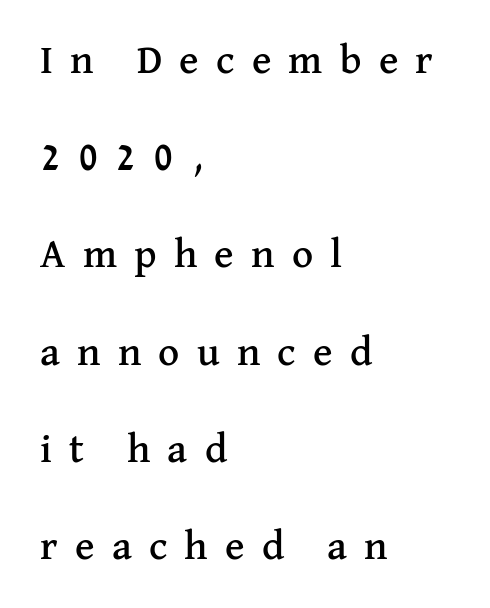
The image shows 41 px serif type, upright; set left-aligned, loose line spacing (2.37x), unusually wide letter spacing (+0.42 em), not underlined; medium stroke contrast and a medium x-height.
